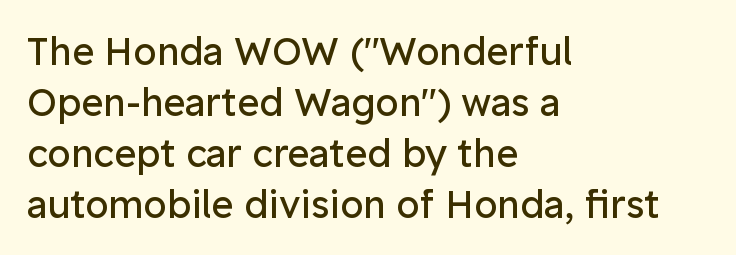
The image shows 38 px regular-weight sans-serif type, upright; set left-aligned, normal line spacing (1.34x), normal letter spacing, not underlined; low stroke contrast and a medium x-height.
